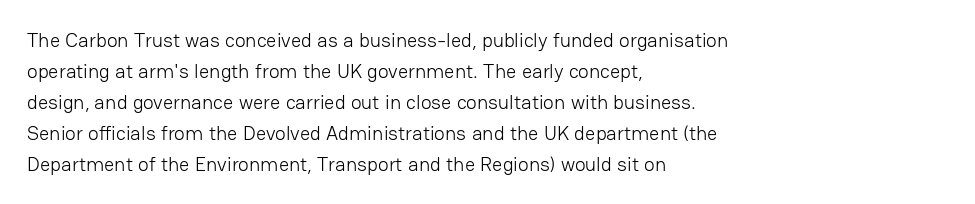
{"italic": "no", "bold": "no", "underline": "no", "align": "left", "line_spacing": "normal", "line_spacing_ratio": 1.55, "letter_spacing": "normal", "letter_spacing_em": 0.0, "glyph_px": 20}
